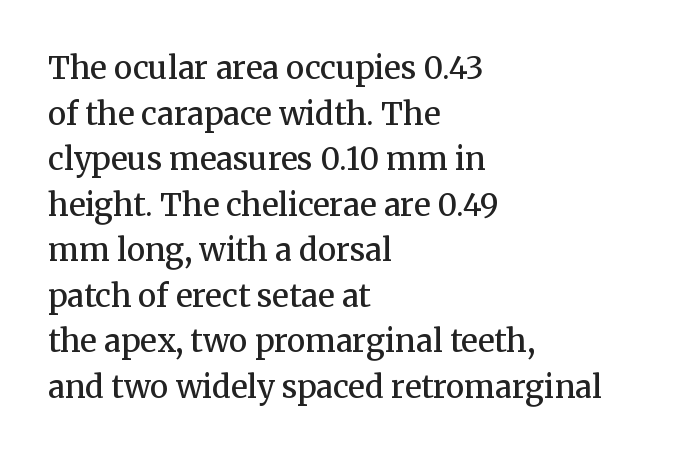
The foot of each line stays bare and open. Inter-character spacing is left at the font's built-in metrics. Italic: no, the glyphs are upright roman. Examine the stroke ends and you'll spot serifs. The face used here is a semibold: visibly heavier than regular, lighter than bold. A typesetter would call this leading conventional body-copy spacing.
